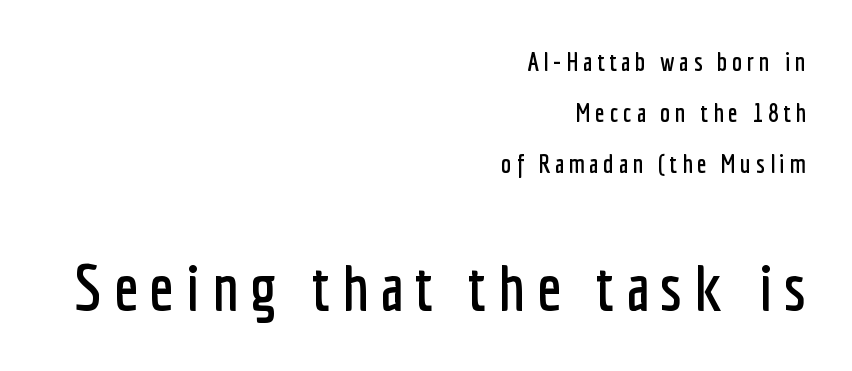
The image shows 64 px condensed sans-serif type, upright; set right-aligned, loose line spacing (1.96x), not underlined; the second (bottom) block is 2.46x larger; low stroke contrast and a medium x-height.
